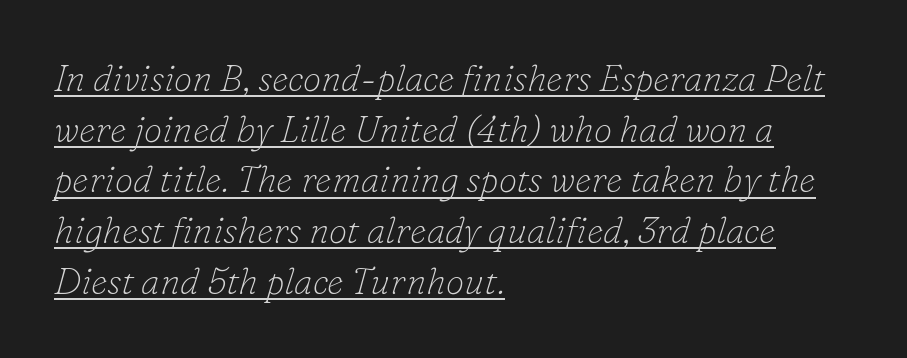
Q: Is the text bold? A: No.
Q: Is the text italic (slanted)? A: Yes, it leans right by about 16 degrees.
Q: Is the typeface a serif or a sans-serif typeface? A: Serif.
Q: Is the text underlined? A: Yes.
Q: How is the paragraph aligned? A: Left-aligned.
Q: Is the spacing between letters normal or unusually wide? A: Normal.
Q: Is the spacing between lines tight, normal or loose? A: Normal.
Q: Width (condensed, normal, or wide)? A: Normal.
Q: Stroke contrast? A: Low.
Q: x-height? A: Small.
Q: Monospaced? A: No.
